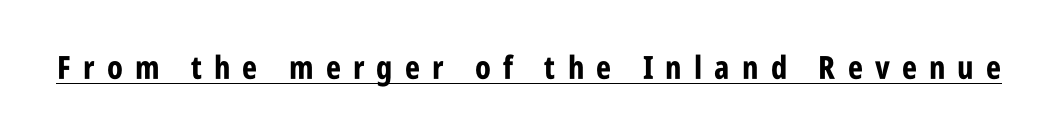
The image shows 32 px bold, condensed sans-serif type, upright; set unusually wide letter spacing (+0.38 em), underlined; low stroke contrast and a large x-height.
